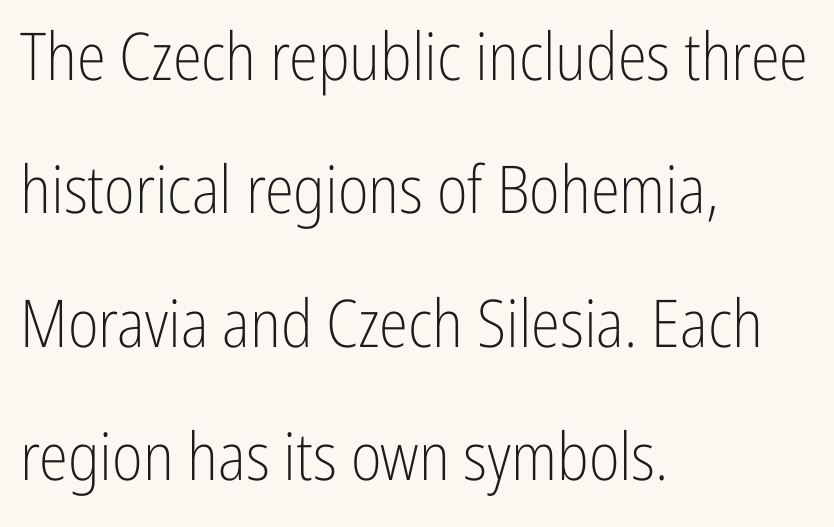
{"serif": "no", "italic": "no", "bold": "no", "weight": "light", "width": "condensed", "stroke_contrast": "low", "x_height": "medium", "monospaced": "no", "underline": "no", "align": "left", "line_spacing": "loose", "line_spacing_ratio": 2.02, "letter_spacing": "normal", "letter_spacing_em": 0.0, "glyph_px": 66}
